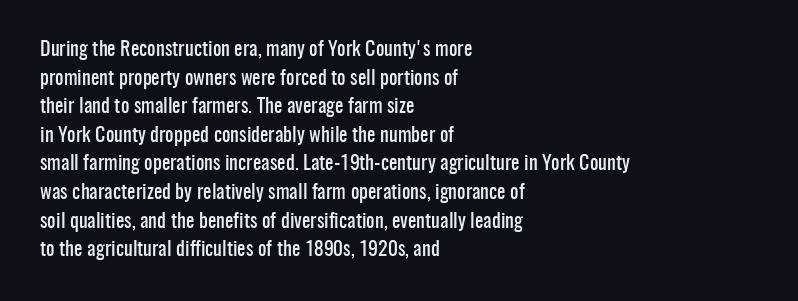
Every character sits straight up, as roman type does. The glyphs are unaccompanied by any horizontal stroke below them. Normally led — the rows are evenly, conventionally spaced. If you drew a ruler down the left edge, every line would touch it. The type is set solid horizontally, with unmodified tracking.
